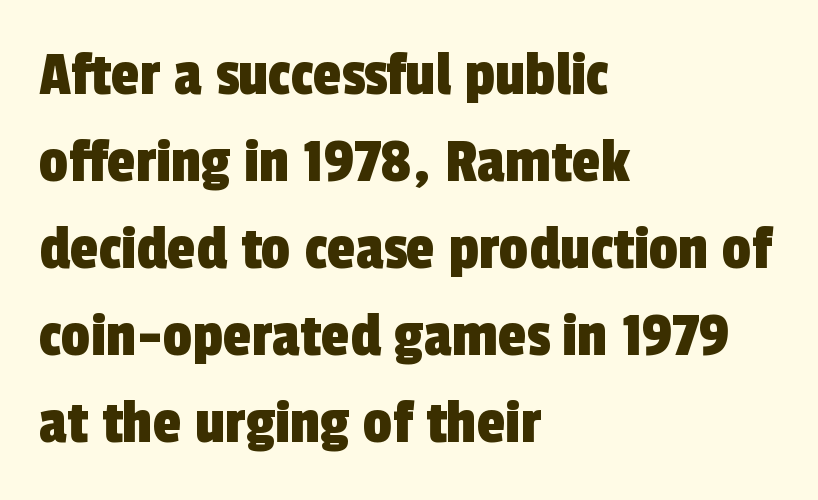
{"serif": "no", "width": "condensed", "x_height": "medium", "monospaced": "no", "underline": "no", "align": "left", "line_spacing": "normal", "line_spacing_ratio": 1.34, "letter_spacing": "normal", "letter_spacing_em": 0.0, "glyph_px": 65}
